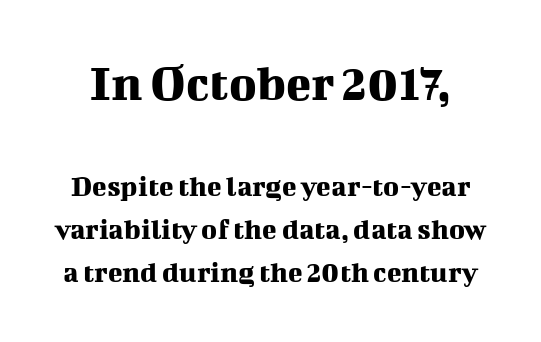
{"serif": "yes", "italic": "no", "width": "normal", "stroke_contrast": "medium", "x_height": "medium", "monospaced": "no", "underline": "no", "line_spacing": "normal", "line_spacing_ratio": 1.42, "letter_spacing": "normal", "letter_spacing_em": 0.0, "larger_block": "first", "size_ratio": 1.73, "glyph_px": 52}
